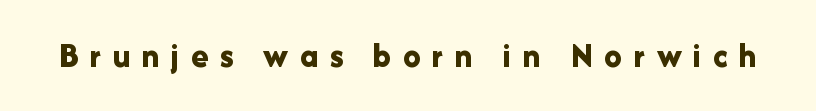
The image shows 35 px bold sans-serif type, upright; set unusually wide letter spacing (+0.33 em), not underlined; low stroke contrast and a medium x-height.
